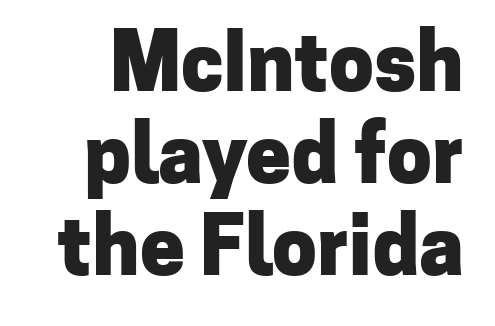
Q: Is the text bold? A: Yes.
Q: Is the text italic (slanted)? A: No, it is upright.
Q: Is the typeface a serif or a sans-serif typeface? A: Sans-serif.
Q: Is the text underlined? A: No.
Q: Is the spacing between letters normal or unusually wide? A: Normal.
Q: Is the spacing between lines tight, normal or loose? A: Tight.
Q: Width (condensed, normal, or wide)? A: Normal.
Q: Stroke contrast? A: Low.
Q: x-height? A: Medium.
Q: Monospaced? A: No.
